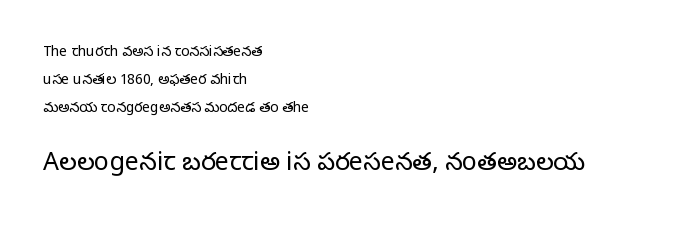
A student would call this left alignment; a typographer would say flush left, rag right. You can tell it's not italic because the verticals are truly vertical. Inter-character spacing is left at the font's built-in metrics. Clear beneath every line of the passage. Is the lower block the larger one? Yes — the lower block carries the bigger type. Whoever set this chose breathing room over compactness in the vertical rhythm.
